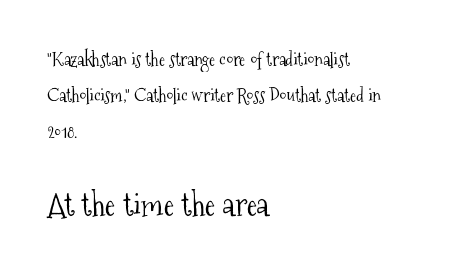
{"serif": "yes", "italic": "no", "bold": "no", "weight": "light", "width": "condensed", "stroke_contrast": "medium", "x_height": "medium", "monospaced": "no", "underline": "no", "align": "left", "line_spacing": "loose", "line_spacing_ratio": 2.02, "letter_spacing": "normal", "letter_spacing_em": 0.0, "larger_block": "second", "size_ratio": 1.78, "glyph_px": 32}
